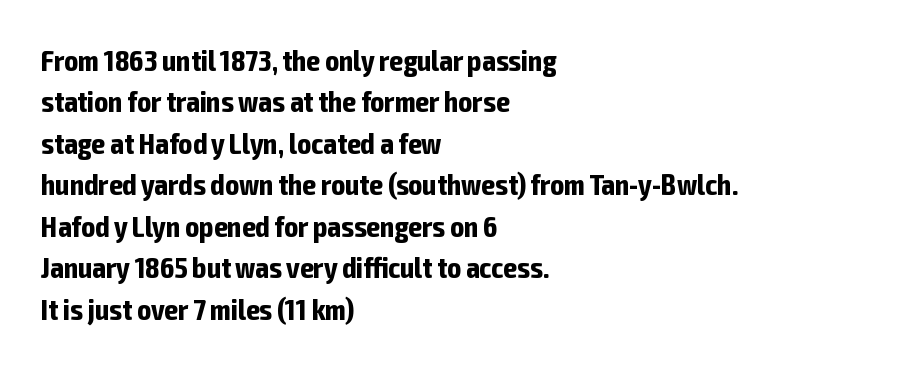
The image shows 29 px bold, condensed sans-serif type, upright; set left-aligned, normal line spacing (1.43x), normal letter spacing, not underlined; low stroke contrast and a medium x-height.
